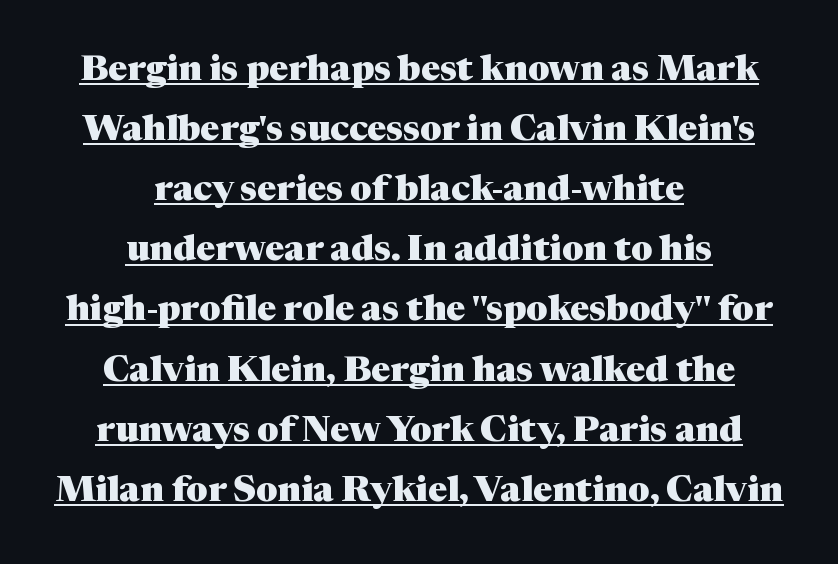
Here the designer chose a conventional face with non-uniform glyph widths. The font family rendered here belongs to the serif group. Caption: lettering with a line underneath. The lines are quadded center. Tracking value appears to be zero — textbook default spacing. Every character sits straight up, as roman type does.
